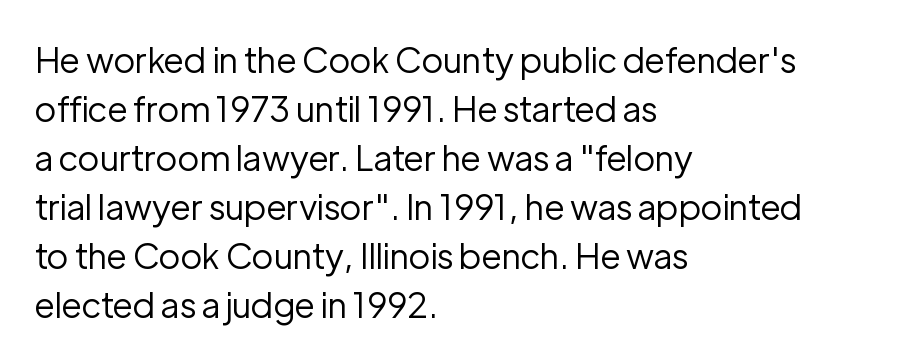
{"serif": "no", "italic": "no", "bold": "no", "weight": "regular", "width": "normal", "stroke_contrast": "low", "x_height": "medium", "monospaced": "no", "underline": "no", "align": "left", "line_spacing": "normal", "line_spacing_ratio": 1.4, "letter_spacing": "normal", "letter_spacing_em": 0.0, "glyph_px": 35}
